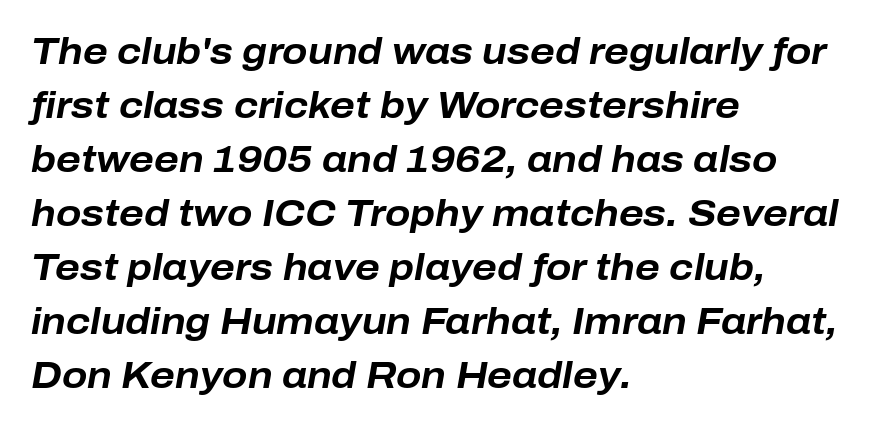
Regular leading. Type without underlining. A student would call this left alignment; a typographer would say flush left, rag right. Observe the lean: these are italic letterforms. The passage shown is typed in a proportional face where columns would drift.
